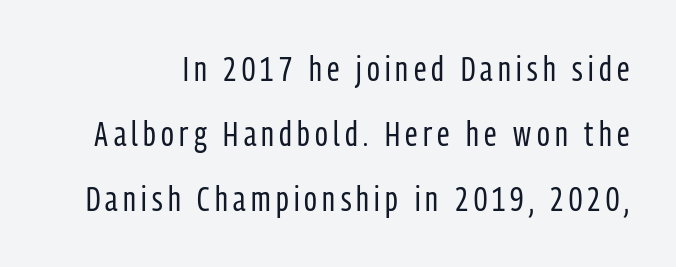
The image shows 35 px regular-weight, condensed sans-serif type, upright; set line spacing 1.86x, not underlined; low stroke contrast and a medium x-height.
